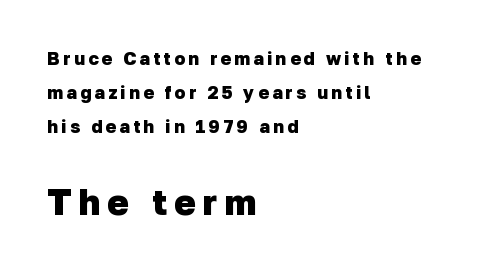
Which chunk is bigger? The second one — the bottom block dwarfs the top. Has an underline been added? It has not. Are there feet on the stems? There aren't — it's a sans. Think of a printed novel: that variable character pitch is what you see here. The passage is arranged the way most books set body copy — flush left.
